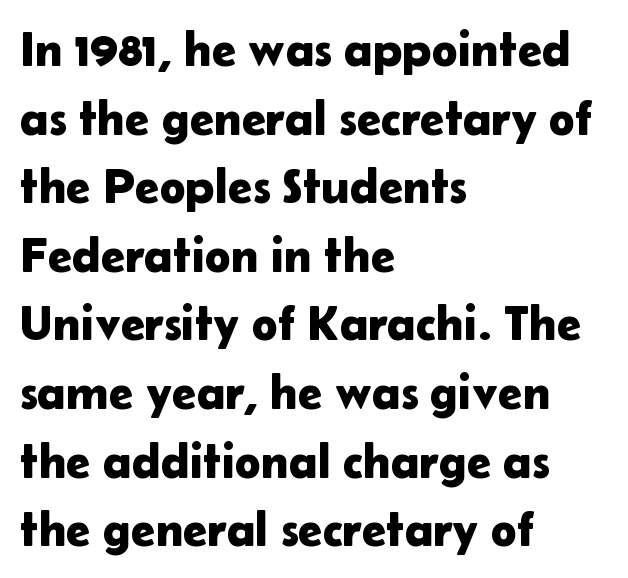
The type family on display is of the sans-serif kind. This sample has the flowing, uneven cadence of proportional lettering. The passage shown stacks its lines at a standard gap. Does the lettering tilt? It doesn't — this is upright. There is no visible air inserted between adjacent glyphs. Letters rest on an invisible, unmarked baseline.
